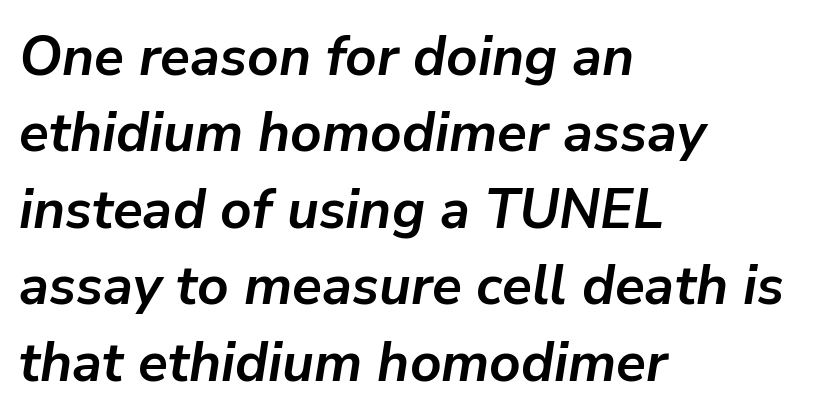
Letter spacing: default. Rule under the text: the space is simply empty. An italicized treatment has been applied to the whole sample. This rendering uses left alignment, leaving the right contour irregular. Leading matches the norm, producing a regular column. The face used here is proportionally spaced, like ordinary book or web type.
